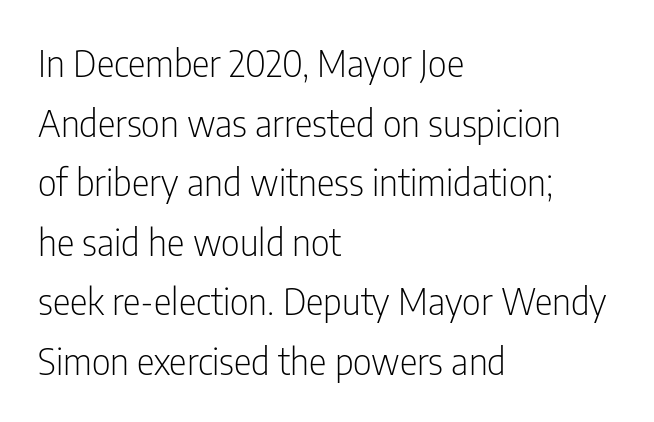
No word sits above an underline. This is the regular roman posture of the typeface. Do the characters align in a grid? No, the font is proportional. The font sits on the lighter half of the weight spectrum, regular included. Regular leading. Glyph-to-glyph distance matches everyday printed text.
